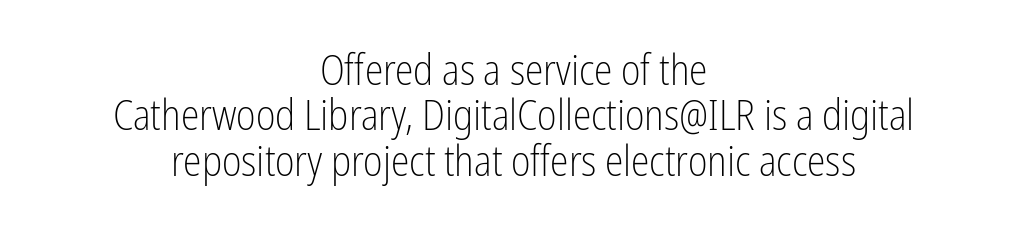
The image shows 42 px light, condensed sans-serif type, upright; set centered, tight line spacing (1.08x), normal letter spacing, not underlined; low stroke contrast and a medium x-height.
